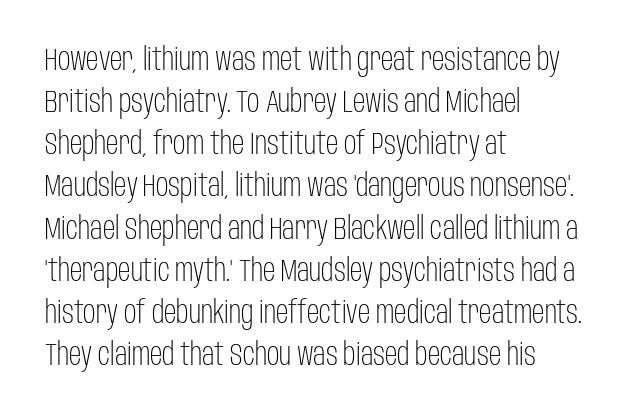
{"serif": "no", "italic": "no", "bold": "no", "weight": "light", "width": "condensed", "stroke_contrast": "low", "x_height": "large", "monospaced": "no", "underline": "no", "align": "left", "line_spacing": "normal", "line_spacing_ratio": 1.36, "letter_spacing": "normal", "letter_spacing_em": 0.0, "glyph_px": 31}
